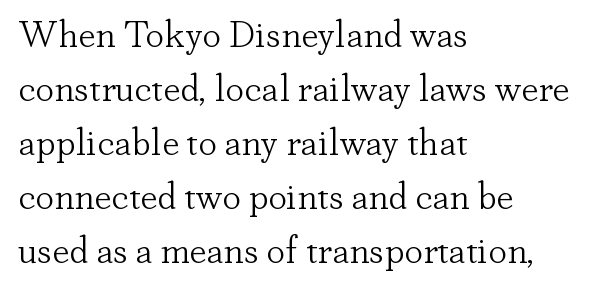
The image shows 38 px light serif type, upright; set left-aligned, normal line spacing (1.42x), normal letter spacing, not underlined; low stroke contrast and a small x-height.
